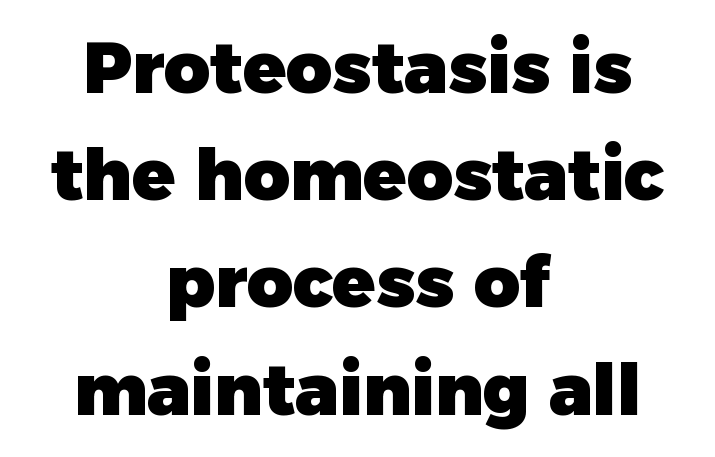
Q: Is the text bold? A: Yes.
Q: Is the text italic (slanted)? A: No, it is upright.
Q: Is the typeface a serif or a sans-serif typeface? A: Sans-serif.
Q: Is the text underlined? A: No.
Q: How is the paragraph aligned? A: Centered.
Q: Is the spacing between letters normal or unusually wide? A: Normal.
Q: Is the spacing between lines tight, normal or loose? A: Normal.
Q: Width (condensed, normal, or wide)? A: Normal.
Q: Stroke contrast? A: Low.
Q: x-height? A: Medium.
Q: Monospaced? A: No.
